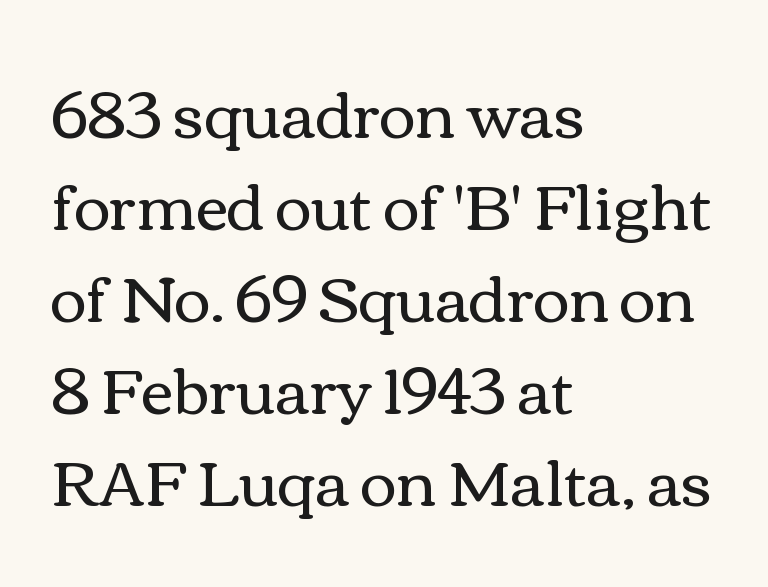
The image shows 63 px regular-weight, wide type, upright; set left-aligned, normal line spacing (1.46x), normal letter spacing, not underlined; a medium x-height.
